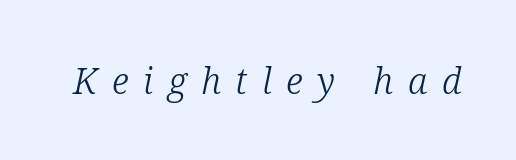
The image shows 36 px light serif type, italic (leaning right); set unusually wide letter spacing (+0.4 em), not underlined; low stroke contrast and a medium x-height.
